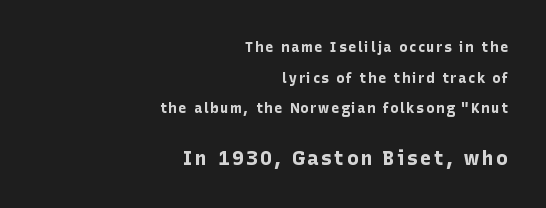
The image shows 20 px bold type, upright; set right-aligned, loose line spacing (2.18x), not underlined; the second (bottom) block is 1.43x larger.
